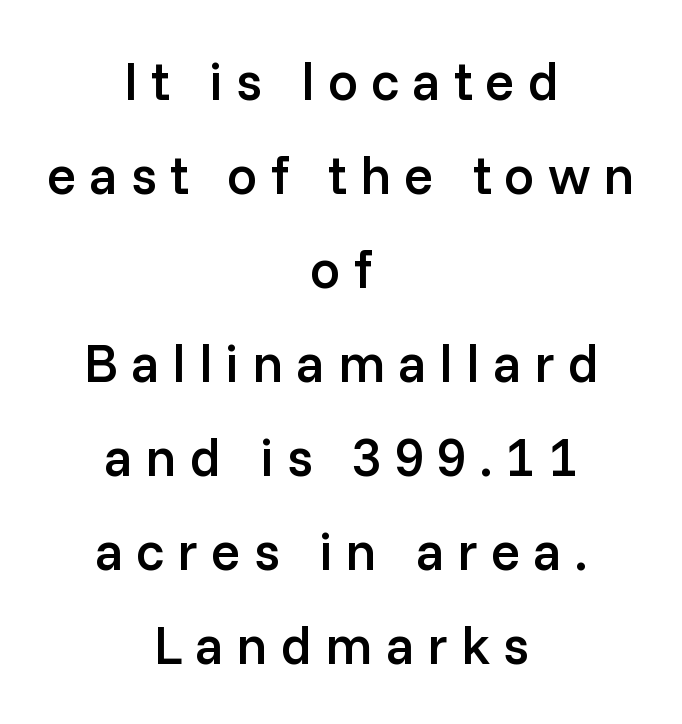
Q: Is the text bold? A: Semi-bold.
Q: Is the text italic (slanted)? A: No, it is upright.
Q: Is the typeface a serif or a sans-serif typeface? A: Sans-serif.
Q: Is the text underlined? A: No.
Q: How is the paragraph aligned? A: Centered.
Q: Is the spacing between letters normal or unusually wide? A: Unusually wide.
Q: Width (condensed, normal, or wide)? A: Normal.
Q: Stroke contrast? A: Low.
Q: x-height? A: Medium.
Q: Monospaced? A: No.
